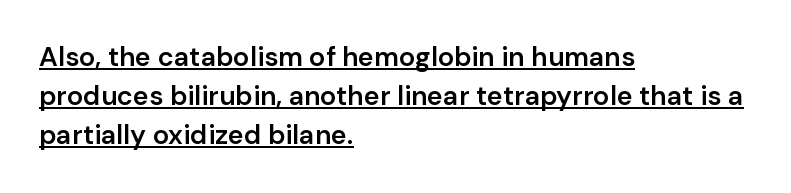
Between one letter and the next there's only the usual sliver of space. Does the lettering tilt? It doesn't — this is upright. A semibold gives these letters moderate extra thickness, short of bold. You can see a thin bar hugging the bottom of the glyphs. Does the leading feel generous? No, just average. The rag falls on the right side of this text block.
